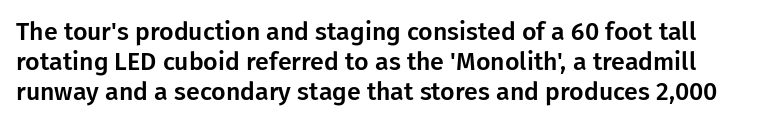
The image shows 25 px text type, upright; set line spacing 1.21x, normal letter spacing, not underlined.
